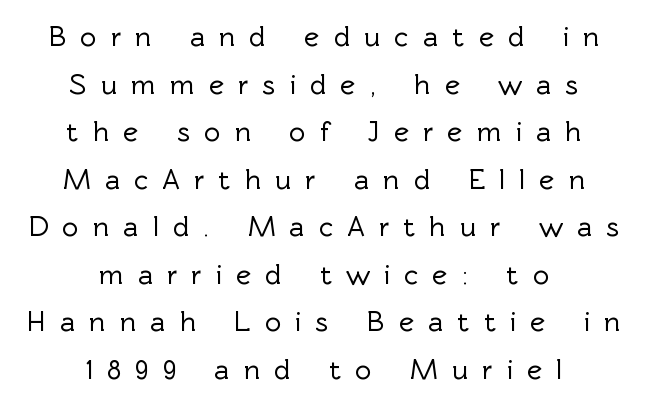
{"serif": "no", "italic": "no", "width": "normal", "x_height": "medium", "monospaced": "no", "underline": "no", "align": "center", "line_spacing": "normal", "line_spacing_ratio": 1.64, "letter_spacing": "wide", "letter_spacing_em": 0.48, "glyph_px": 29}
